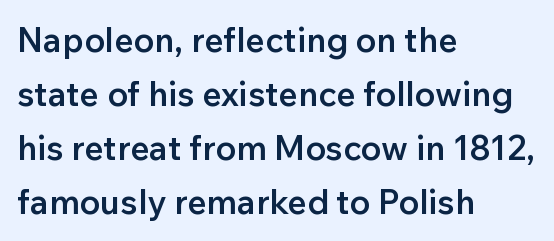
Leading: standard. Spacing between characters is what you'd get straight out of the box. This rendering uses left alignment, leaving the right contour irregular. No feet cap the strokes, marking this as sans-serif type. Think of a printed novel: that variable character pitch is what you see here.
